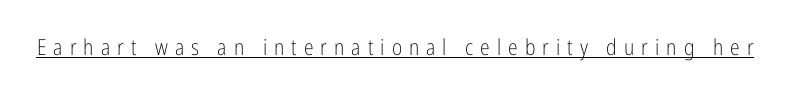
The image shows 22 px text type, upright; set unusually wide letter spacing (+0.32 em), underlined.
